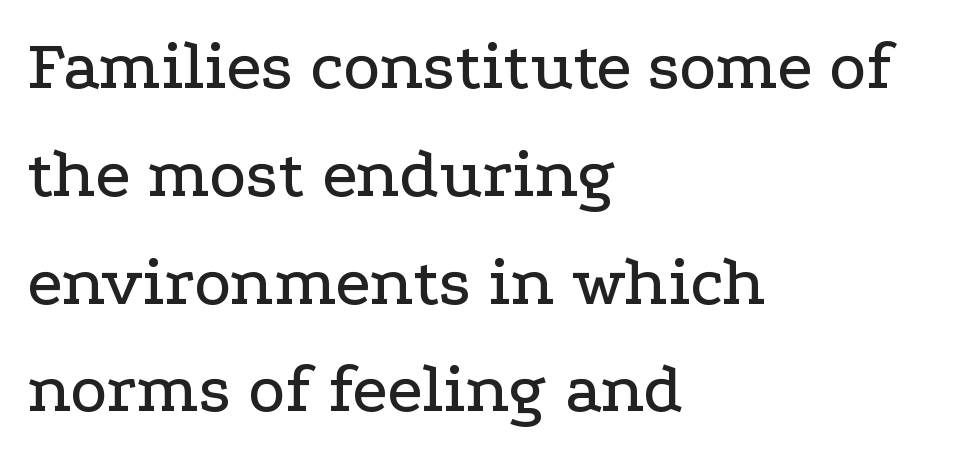
When letters stand straight like this, we call the style roman or upright. Whoever set this chose a conventional vertical rhythm. Check the space under the baseline: it is left empty. Varying glyph widths throughout — classic text-font behaviour. Is the letter spacing exaggerated? No — it looks like the ordinary default.
